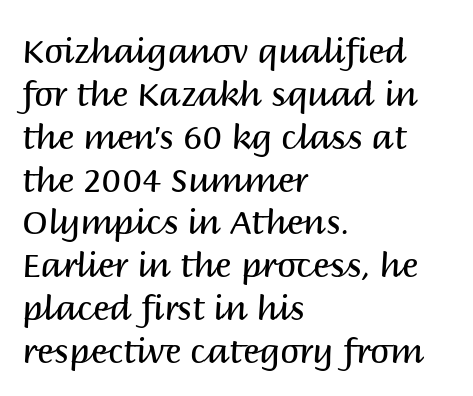
These lines keep a tight, regular rhythm from letter to letter. A bare baseline throughout the passage. The face used here is proportionally spaced, like ordinary book or web type.
